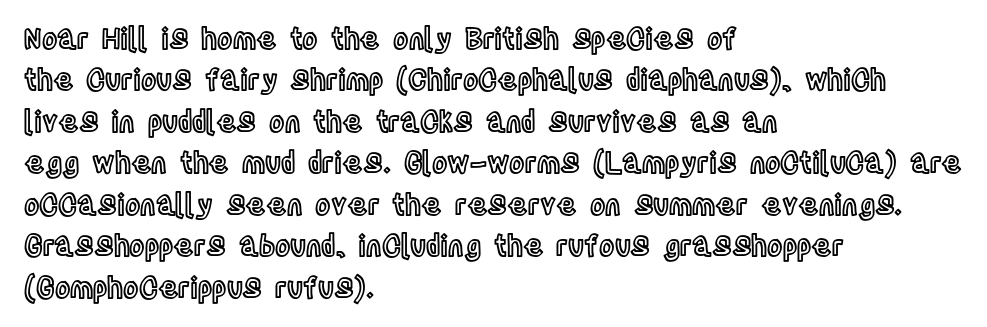
The image shows 29 px condensed type, upright; set left-aligned, normal line spacing (1.43x), normal letter spacing, not underlined; a large x-height.
